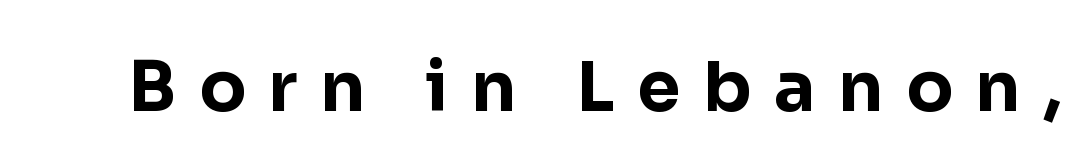
Q: Is the text bold? A: Yes.
Q: Is the text italic (slanted)? A: No, it is upright.
Q: Is the typeface a serif or a sans-serif typeface? A: Sans-serif.
Q: Is the text underlined? A: No.
Q: Is the spacing between letters normal or unusually wide? A: Unusually wide.
Q: Width (condensed, normal, or wide)? A: Normal.
Q: Stroke contrast? A: Low.
Q: x-height? A: Medium.
Q: Monospaced? A: No.
